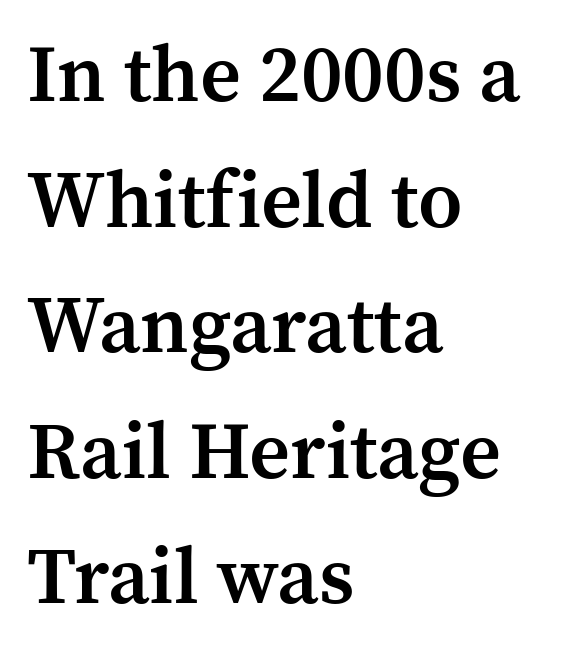
Is this a fixed-width face? No — the glyphs have proportional, varying widths. The characters display serif detailing at their extremities. Vertical strokes here are truly vertical. This rendering features lettering with no underline. Line spacing here is normal. The sample has been set in demibold, a notch under bold.
